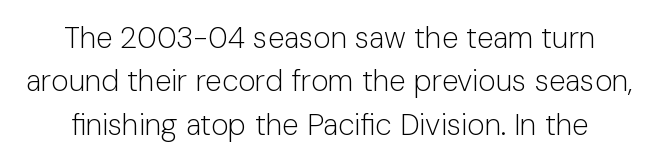
The image shows 30 px light sans-serif type, upright; set normal line spacing (1.45x), normal letter spacing, not underlined; low stroke contrast and a medium x-height.
